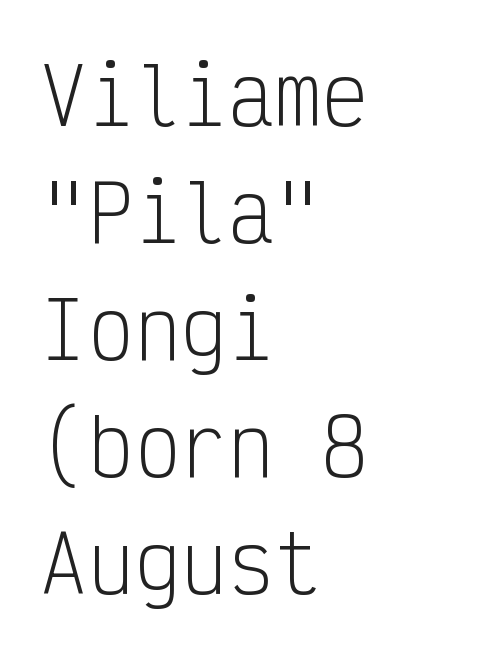
{"serif": "no", "italic": "no", "bold": "no", "weight": "light", "width": "condensed", "stroke_contrast": "low", "x_height": "medium", "monospaced": "yes", "underline": "no", "align": "left", "line_spacing": "normal", "line_spacing_ratio": 1.5, "letter_spacing": "normal", "letter_spacing_em": 0.0, "glyph_px": 78}
